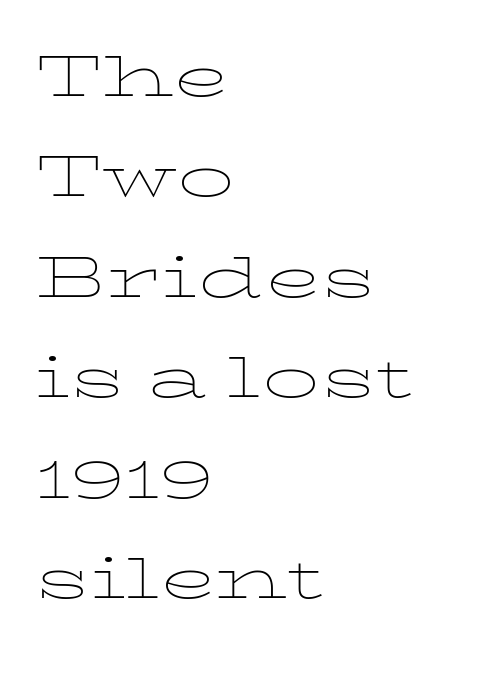
{"italic": "no", "bold": "no", "weight": "thin", "width": "wide", "stroke_contrast": "low", "x_height": "medium", "monospaced": "no", "underline": "no", "align": "left", "line_spacing": "normal", "line_spacing_ratio": 1.34, "letter_spacing": "normal", "letter_spacing_em": 0.0, "glyph_px": 75}
